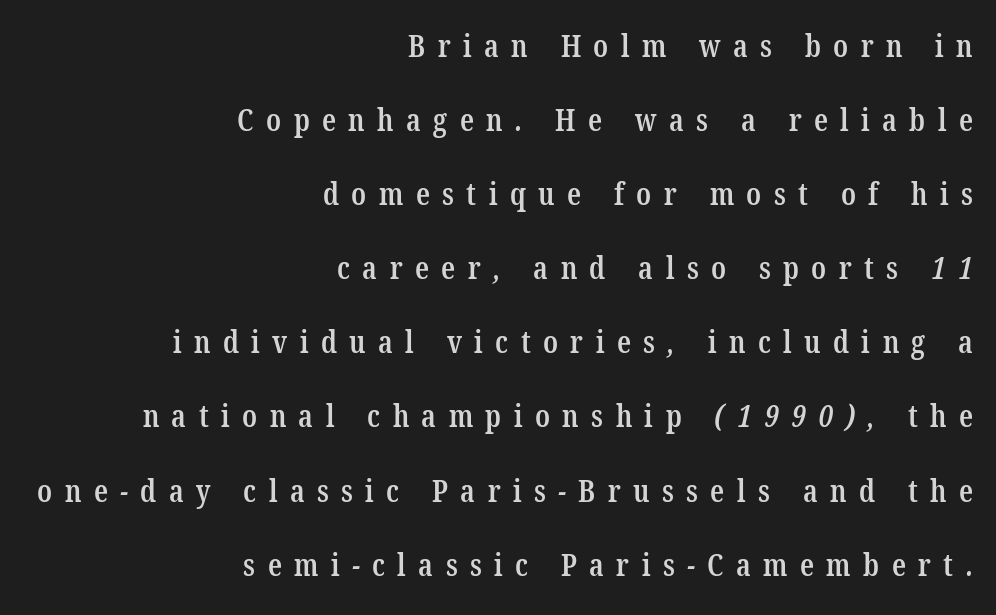
{"serif": "yes", "bold": "semi", "weight": "semibold", "width": "condensed", "stroke_contrast": "low", "x_height": "medium", "monospaced": "no", "underline": "no", "align": "right", "line_spacing": "loose", "line_spacing_ratio": 2.39, "letter_spacing": "wide", "letter_spacing_em": 0.4, "glyph_px": 31}
